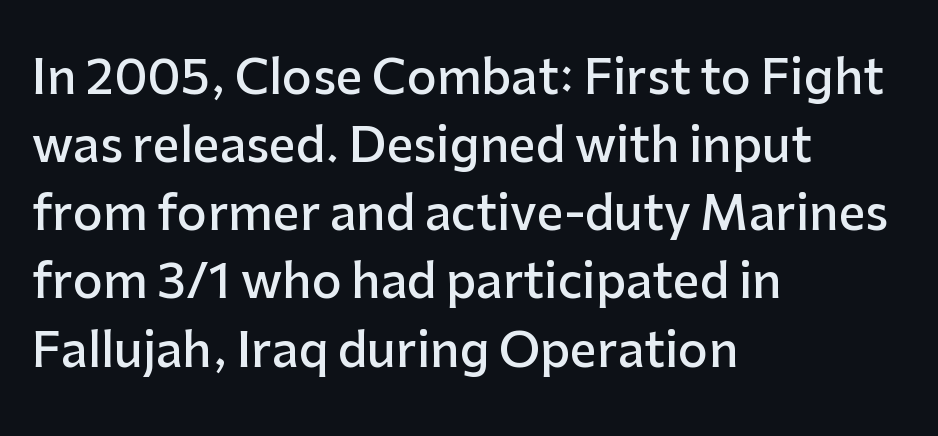
Q: Is the text bold? A: Semi-bold.
Q: Is the text italic (slanted)? A: No, it is upright.
Q: Is the typeface a serif or a sans-serif typeface? A: Sans-serif.
Q: Is the text underlined? A: No.
Q: How is the paragraph aligned? A: Left-aligned.
Q: Is the spacing between letters normal or unusually wide? A: Normal.
Q: Is the spacing between lines tight, normal or loose? A: Normal.
Q: Width (condensed, normal, or wide)? A: Normal.
Q: Stroke contrast? A: Low.
Q: x-height? A: Medium.
Q: Monospaced? A: No.
